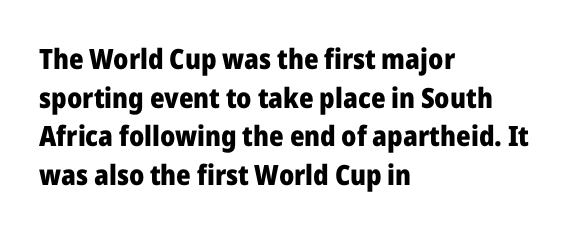
Where is the straight margin? On the left. Looks like regular typesetting: each glyph gets only the width it needs. The space between consecutive lines is moderate. Short note: letters normally spaced. These lines carry a lot of weight — the face is fully bold.
